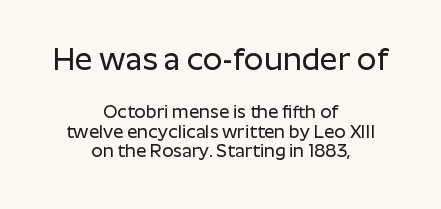
Type without underlining. The rendering shrinks the type as you move from the upper chunk to the lower. Every character sits straight up, as roman type does. Typeset on center — no edge is straight. The face used here is a sans, in the tradition of grotesques and geometrics.
